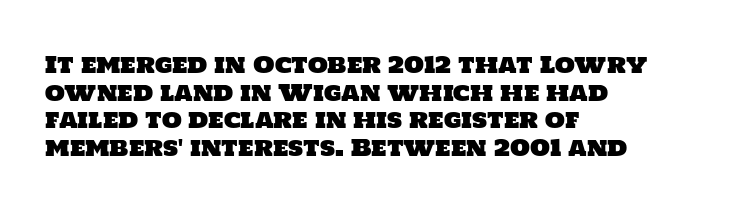
{"underline": "no", "align": "left", "line_spacing_ratio": 1.2, "letter_spacing": "normal", "letter_spacing_em": 0.0, "glyph_px": 23}
